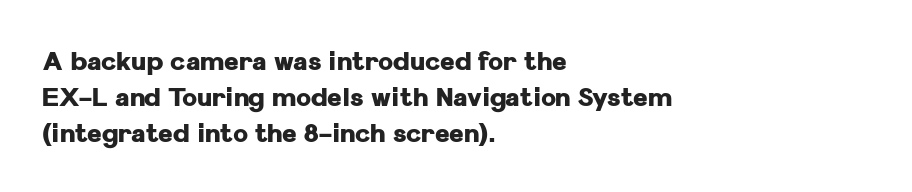
The image shows 25 px bold type, upright; set left-aligned, normal line spacing (1.45x), normal letter spacing, not underlined.
